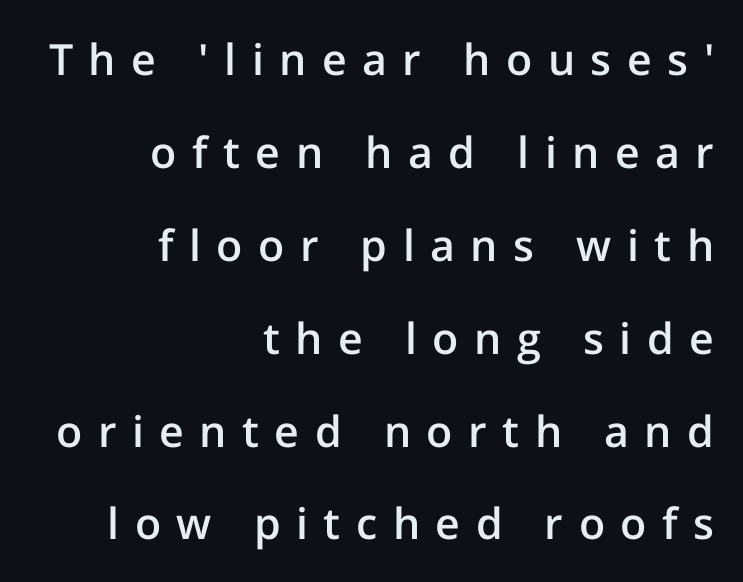
The image shows 43 px semibold sans-serif type, upright; set right-aligned, loose line spacing (2.16x), unusually wide letter spacing (+0.36 em), not underlined; low stroke contrast and a medium x-height.
